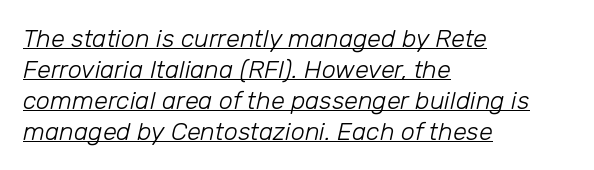
{"italic": "yes", "lean": "right", "slant_degrees": 12, "bold": "no", "underline": "yes", "align": "left", "line_spacing_ratio": 1.24, "letter_spacing": "normal", "letter_spacing_em": 0.0, "glyph_px": 25}
